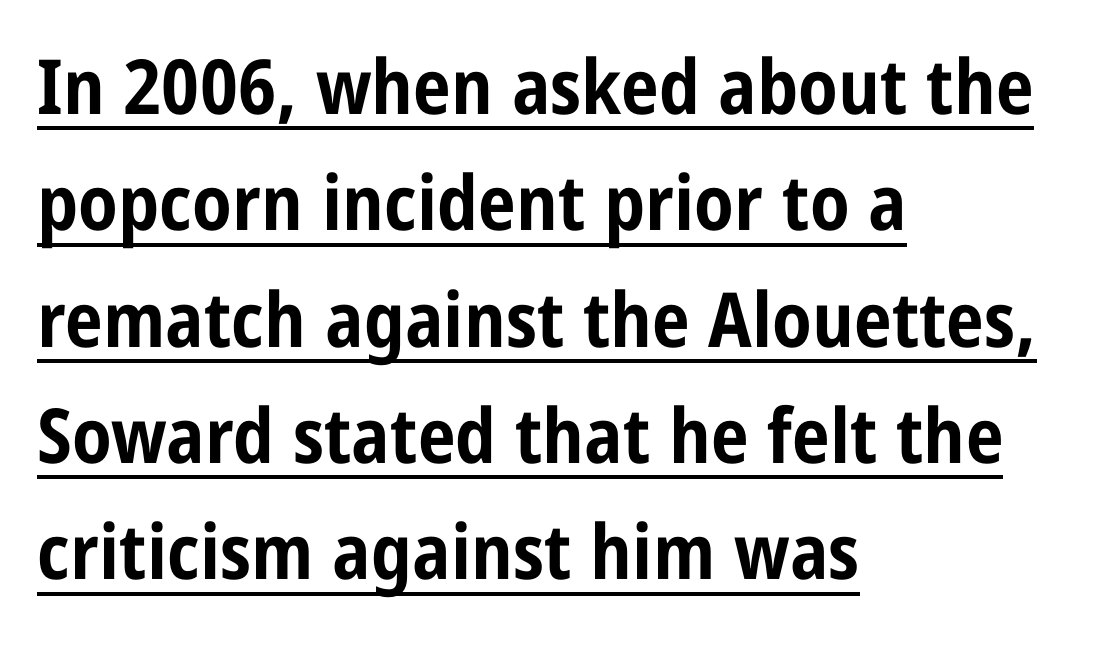
Think of a printed novel: that variable character pitch is what you see here. Classification — sans serif. These words are printed bold, with thick strokes throughout. The specimen reads as upright at a glance.
